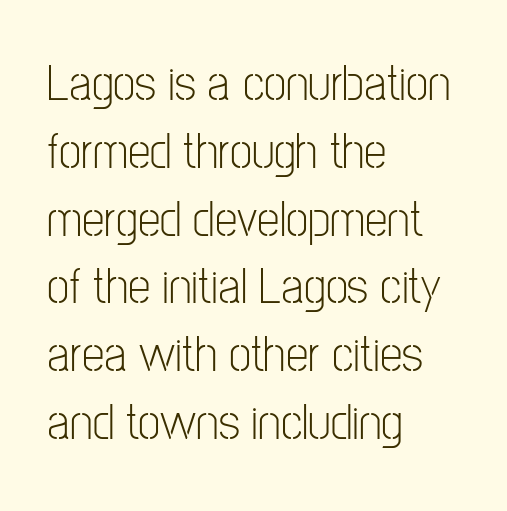
{"serif": "no", "italic": "no", "bold": "no", "weight": "light", "width": "condensed", "stroke_contrast": "low", "x_height": "medium", "monospaced": "no", "underline": "no", "align": "left", "line_spacing": "normal", "line_spacing_ratio": 1.33, "letter_spacing": "normal", "letter_spacing_em": 0.0, "glyph_px": 51}
